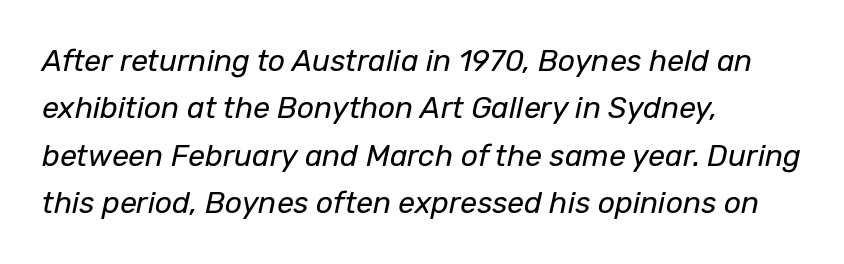
Q: Is the text bold? A: No.
Q: Is the text italic (slanted)? A: Yes, it leans right by about 12 degrees.
Q: Is the text underlined? A: No.
Q: How is the paragraph aligned? A: Left-aligned.
Q: Is the spacing between letters normal or unusually wide? A: Normal.
Q: Is the spacing between lines tight, normal or loose? A: Normal.
Q: Width (condensed, normal, or wide)? A: Normal.
Q: Stroke contrast? A: Low.
Q: x-height? A: Medium.
Q: Monospaced? A: No.
